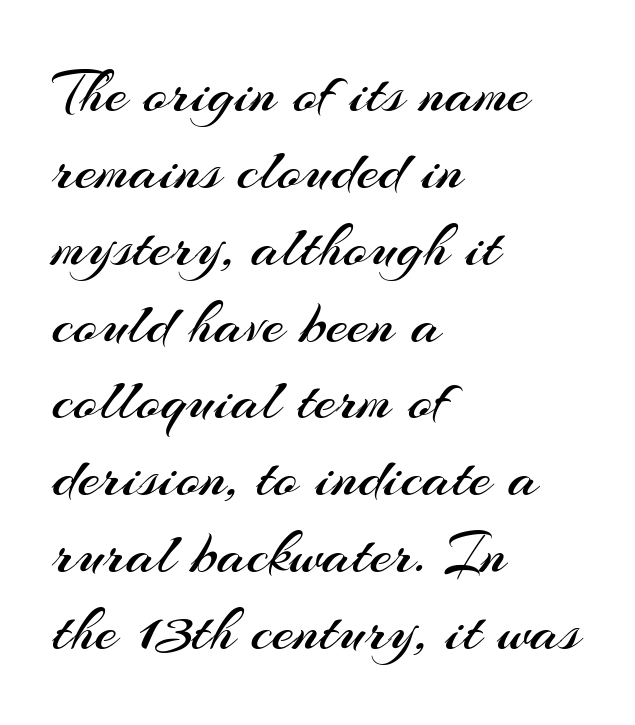
Q: Is the text bold? A: No.
Q: Is the text italic (slanted)? A: Yes.
Q: Is the typeface a serif or a sans-serif typeface? A: Sans-serif.
Q: Is the text underlined? A: No.
Q: How is the paragraph aligned? A: Left-aligned.
Q: Is the spacing between letters normal or unusually wide? A: Normal.
Q: Width (condensed, normal, or wide)? A: Normal.
Q: Stroke contrast? A: Medium.
Q: x-height? A: Small.
Q: Monospaced? A: No.
